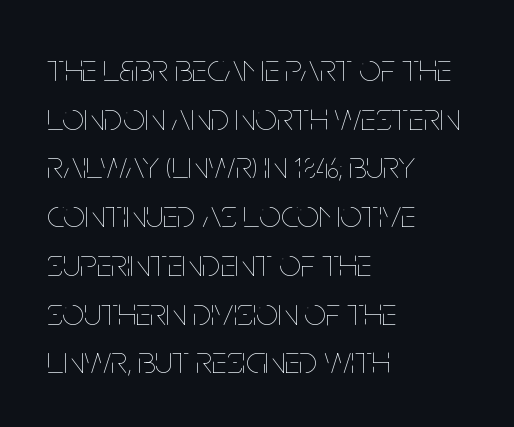
{"italic": "no", "bold": "no", "weight": "thin", "width": "condensed", "stroke_contrast": "low", "x_height": "large", "monospaced": "no", "underline": "no", "align": "left", "line_spacing": "normal", "line_spacing_ratio": 1.25, "letter_spacing": "normal", "letter_spacing_em": 0.0, "glyph_px": 39}
